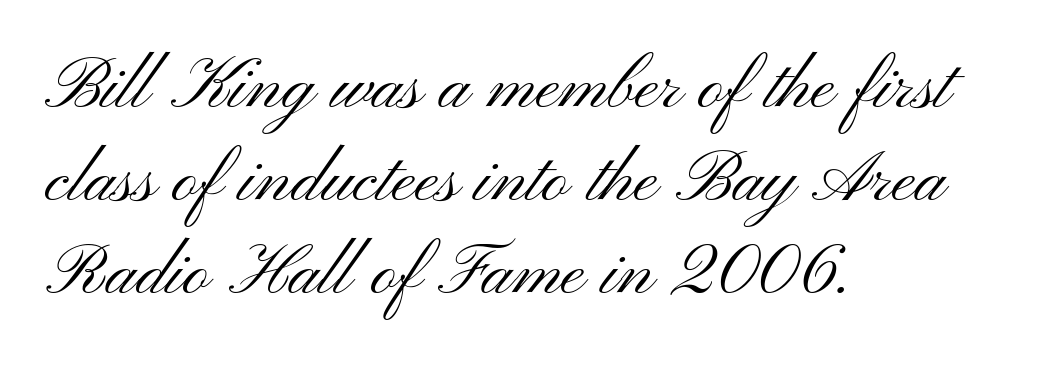
Q: Is the text bold? A: No.
Q: Is the text italic (slanted)? A: Yes.
Q: Is the typeface a serif or a sans-serif typeface? A: Sans-serif.
Q: Is the text underlined? A: No.
Q: How is the paragraph aligned? A: Left-aligned.
Q: Is the spacing between letters normal or unusually wide? A: Normal.
Q: Is the spacing between lines tight, normal or loose? A: Normal.
Q: Width (condensed, normal, or wide)? A: Wide.
Q: Stroke contrast? A: Medium.
Q: x-height? A: Small.
Q: Monospaced? A: No.
